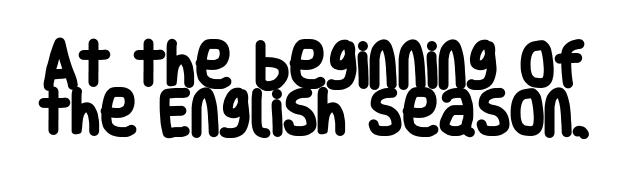
A dark, heavy texture on the line: the type is bold. The tracking reads as untouched default to a designer's eye. The space between consecutive lines is stingy. Letters rest on an invisible, unmarked baseline.
